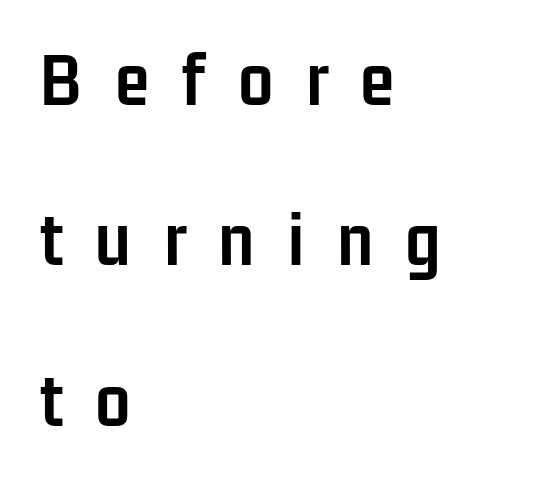
A typesetter would call this heavily tracked-out type. The line-height multiplier appears high, well above default. Horizontal alignment here is leftward, the default for most running prose. The space beneath each line is pristine and unruled. Note: no serifs on the glyphs. Character widths vary here, with narrow letters taking less room than wide ones.
